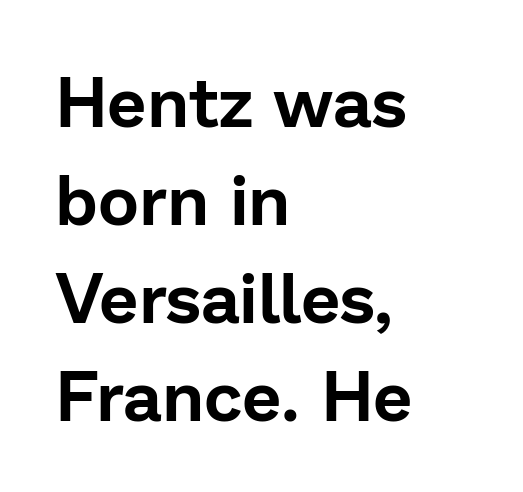
Type style note: lacks serifs. Every character sits straight up, as roman type does. The passage shown has conventional tracking throughout. A clean baseline with only descenders dipping below it. The vertical gap from one line to the next is medium.
